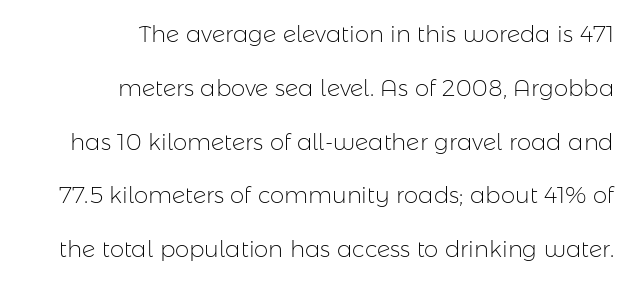
The image shows 23 px text type, upright; set right-aligned, loose line spacing (2.34x), normal letter spacing, not underlined.
